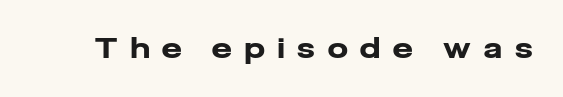
The image shows 28 px heavy sans-serif type, upright; set unusually wide letter spacing (+0.47 em), not underlined; low stroke contrast and a medium x-height.
